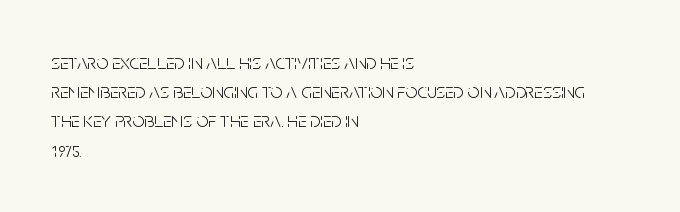
The image shows 21 px text type, upright; set left-aligned, normal line spacing (1.39x), normal letter spacing, not underlined.
